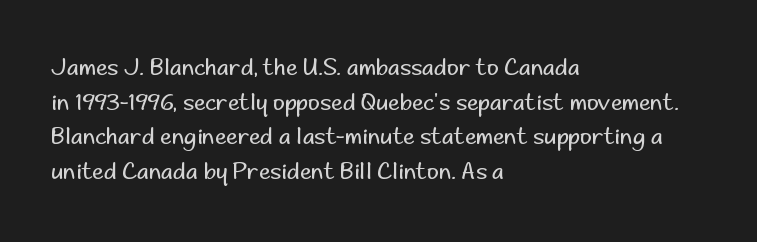
{"italic": "no", "bold": "no", "underline": "no", "align": "left", "line_spacing": "normal", "line_spacing_ratio": 1.51, "letter_spacing": "normal", "letter_spacing_em": 0.0, "glyph_px": 23}
